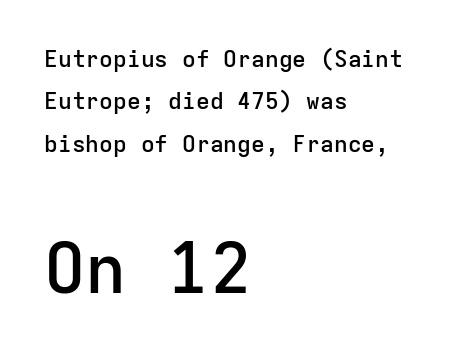
The image shows 69 px semibold sans-serif type, upright, monospaced; set left-aligned, line spacing 1.84x, normal letter spacing, not underlined; the second (bottom) block is 3.0x larger; low stroke contrast and a medium x-height.
